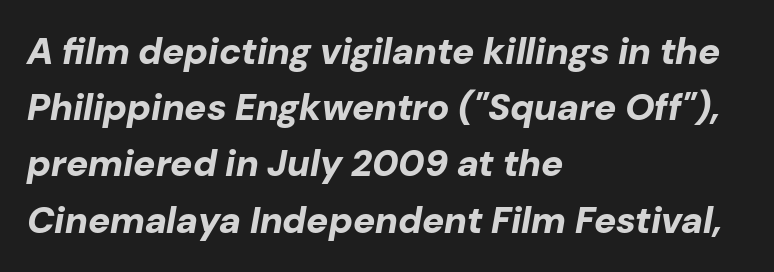
{"italic": "yes", "lean": "right", "slant_degrees": 10, "bold": "yes", "weight": "bold", "width": "normal", "stroke_contrast": "low", "x_height": "medium", "monospaced": "no", "underline": "no", "align": "left", "line_spacing": "normal", "line_spacing_ratio": 1.52, "letter_spacing": "normal", "letter_spacing_em": 0.0, "glyph_px": 37}
